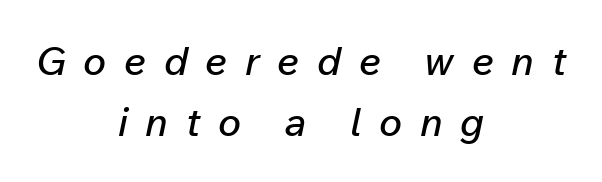
{"italic": "yes", "lean": "right", "slant_degrees": 12, "width": "normal", "stroke_contrast": "low", "x_height": "medium", "monospaced": "no", "underline": "no", "align": "center", "line_spacing": "normal", "line_spacing_ratio": 1.57, "letter_spacing": "wide", "letter_spacing_em": 0.45, "glyph_px": 39}
